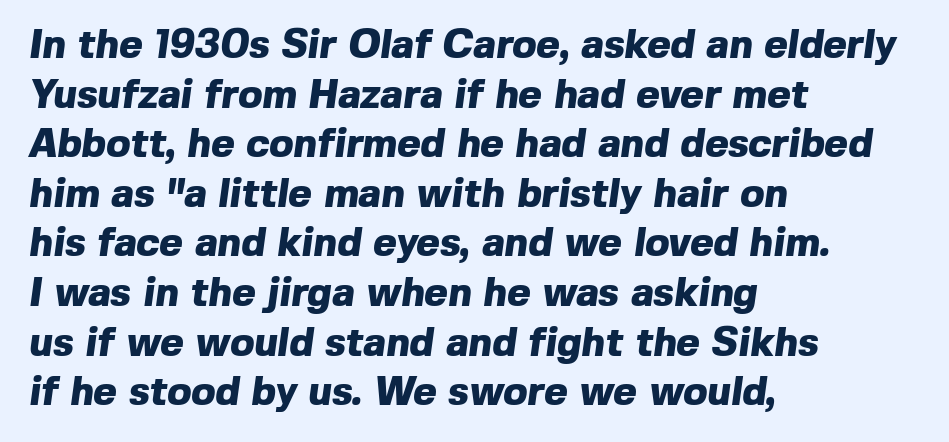
{"serif": "no", "bold": "yes", "weight": "heavy", "width": "normal", "x_height": "medium", "monospaced": "no", "underline": "no", "align": "left", "line_spacing_ratio": 1.24, "letter_spacing": "normal", "letter_spacing_em": 0.0, "glyph_px": 40}
